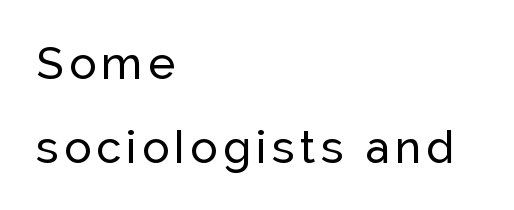
Q: Is the text italic (slanted)? A: No, it is upright.
Q: Is the typeface a serif or a sans-serif typeface? A: Sans-serif.
Q: Is the text underlined? A: No.
Q: How is the paragraph aligned? A: Left-aligned.
Q: Width (condensed, normal, or wide)? A: Normal.
Q: Stroke contrast? A: Low.
Q: x-height? A: Medium.
Q: Monospaced? A: No.
